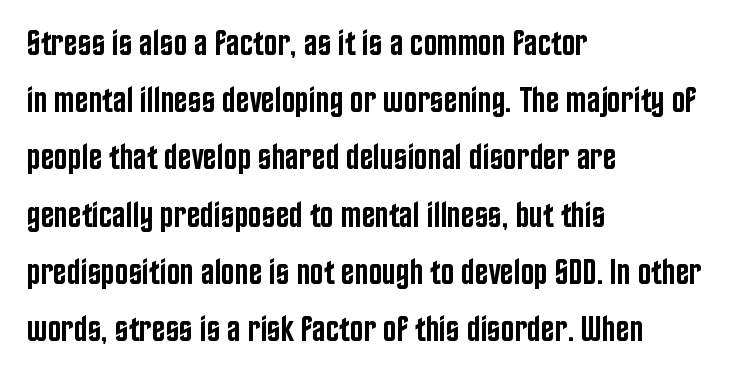
{"serif": "no", "italic": "no", "bold": "semi", "weight": "semibold", "width": "condensed", "stroke_contrast": "low", "x_height": "large", "monospaced": "no", "underline": "no", "align": "left", "line_spacing": "normal", "line_spacing_ratio": 1.59, "letter_spacing": "normal", "letter_spacing_em": 0.0, "glyph_px": 36}
